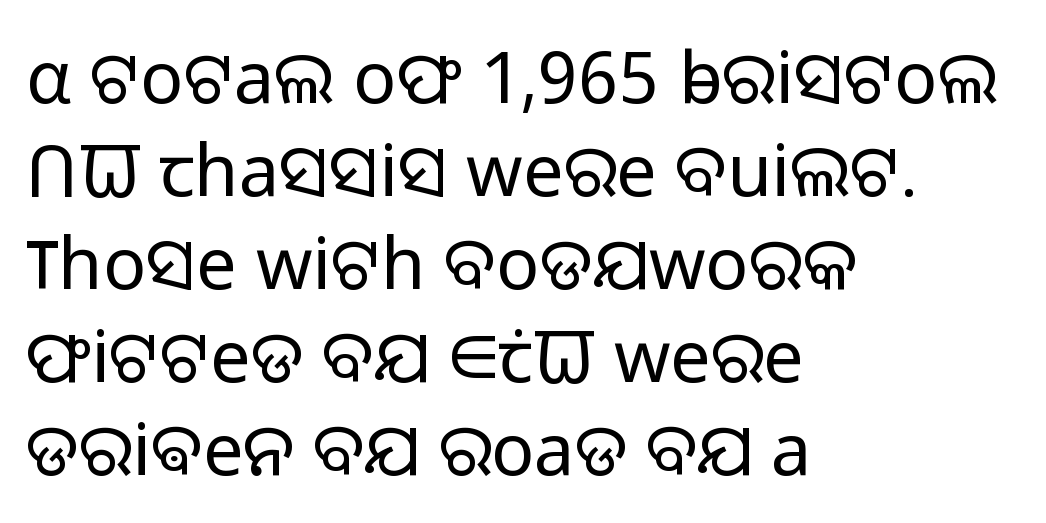
Letters rest on an invisible, unmarked baseline. Stroke terminals: plain, sans-serif. The gaps between neighbouring characters are ordinary and unremarkable. Do the letters lean? They stand straight. In CSS terms this would be text-align: left. The strokes are not fattened; the text isn't bold.
